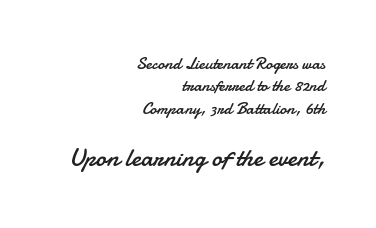
Q: Is the text bold? A: No.
Q: Is the text italic (slanted)? A: Yes.
Q: Is the text underlined? A: No.
Q: How is the paragraph aligned? A: Right-aligned.
Q: Is the spacing between letters normal or unusually wide? A: Normal.
Q: Is the spacing between lines tight, normal or loose? A: Normal.
Q: Which block of text is set in a larger size, the first (top) or the second (bottom)? A: The second (bottom) one.
